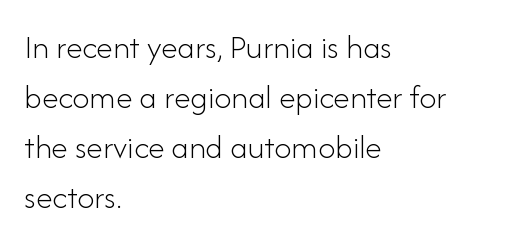
{"serif": "no", "italic": "no", "bold": "no", "weight": "light", "width": "normal", "stroke_contrast": "low", "x_height": "small", "monospaced": "no", "underline": "no", "align": "left", "line_spacing": "normal", "line_spacing_ratio": 1.47, "letter_spacing": "normal", "letter_spacing_em": 0.0, "glyph_px": 34}
